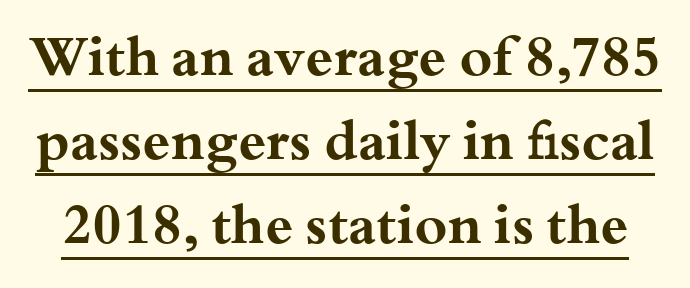
The type sits square on the baseline with zero lean. Standard letterfit; no display-style spreading of the glyphs. Quick note: underline on. Varying glyph widths throughout — classic text-font behaviour. The type family on display is of the serif kind. The space between consecutive lines is moderate.
